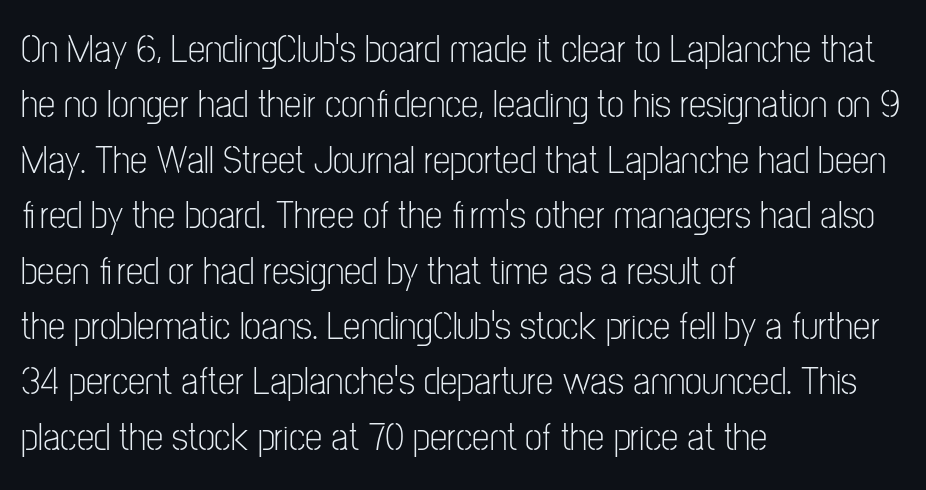
{"serif": "no", "italic": "no", "bold": "no", "weight": "light", "width": "condensed", "stroke_contrast": "low", "x_height": "medium", "monospaced": "no", "underline": "no", "align": "left", "line_spacing": "normal", "line_spacing_ratio": 1.42, "letter_spacing": "normal", "letter_spacing_em": 0.0, "glyph_px": 39}
